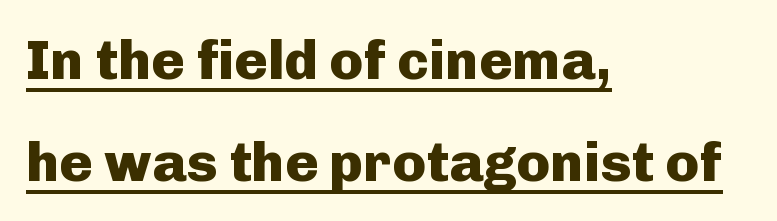
{"serif": "no", "italic": "no", "bold": "yes", "weight": "heavy", "width": "normal", "stroke_contrast": "low", "x_height": "medium", "monospaced": "no", "underline": "yes", "align": "left", "line_spacing_ratio": 1.82, "letter_spacing": "normal", "letter_spacing_em": 0.0, "glyph_px": 56}
